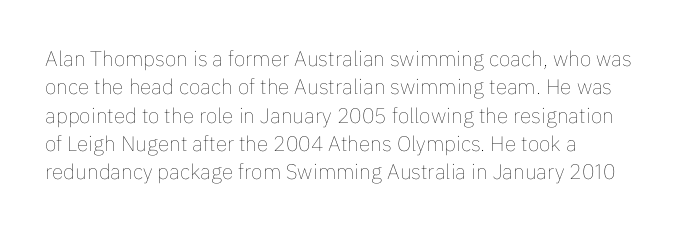
The passage shown has conventional tracking throughout. The space directly below the letters is spotless. The weight tops out at a normal text grade. Rendered with straight, roman letterforms. The block of text has a typical density, with ordinary space between rows.
